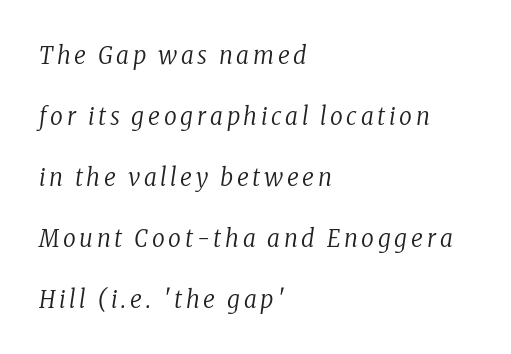
The image shows 25 px text type, italic (leaning right); set left-aligned, loose line spacing (2.44x), not underlined.
